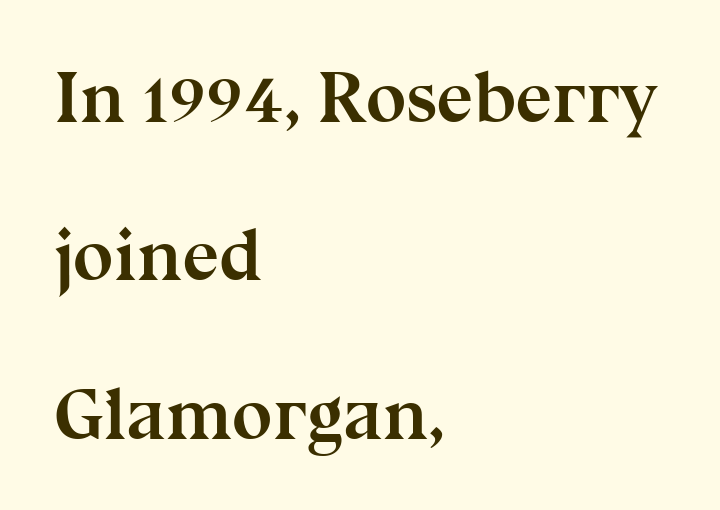
The image shows 73 px semibold serif type, upright; set left-aligned, loose line spacing (2.17x), normal letter spacing, not underlined; medium stroke contrast and a medium x-height.
